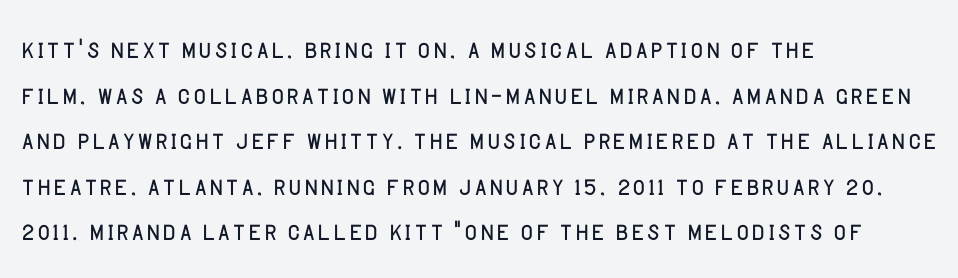
The image shows 34 px light sans-serif type, upright; set left-aligned, normal line spacing (1.34x), normal letter spacing, not underlined; low stroke contrast and a large x-height.
